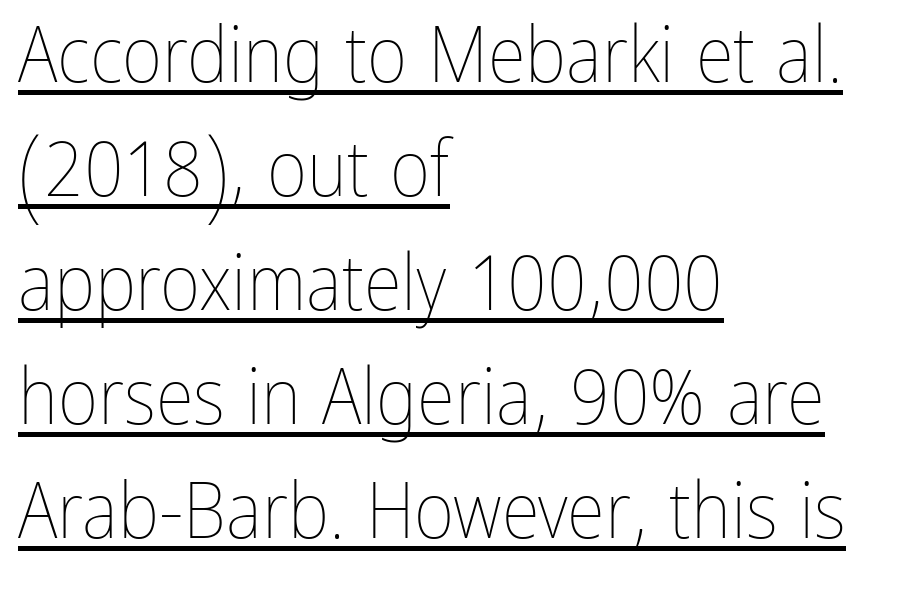
{"italic": "no", "bold": "no", "weight": "thin", "width": "condensed", "stroke_contrast": "low", "x_height": "medium", "monospaced": "no", "underline": "yes", "align": "left", "line_spacing": "normal", "line_spacing_ratio": 1.46, "letter_spacing": "normal", "letter_spacing_em": 0.0, "glyph_px": 78}
